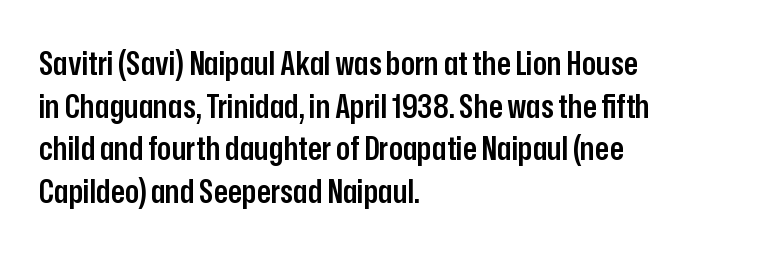
{"serif": "no", "italic": "no", "bold": "semi", "weight": "semibold", "width": "condensed", "stroke_contrast": "low", "x_height": "medium", "monospaced": "no", "underline": "no", "align": "left", "line_spacing": "normal", "line_spacing_ratio": 1.29, "letter_spacing": "normal", "letter_spacing_em": 0.0, "glyph_px": 33}
